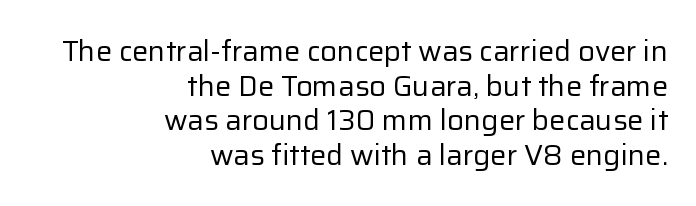
Q: Is the text bold? A: No.
Q: Is the text italic (slanted)? A: No, it is upright.
Q: Is the typeface a serif or a sans-serif typeface? A: Sans-serif.
Q: Is the text underlined? A: No.
Q: How is the paragraph aligned? A: Right-aligned.
Q: Is the spacing between letters normal or unusually wide? A: Normal.
Q: Width (condensed, normal, or wide)? A: Normal.
Q: Stroke contrast? A: Low.
Q: x-height? A: Medium.
Q: Monospaced? A: No.
